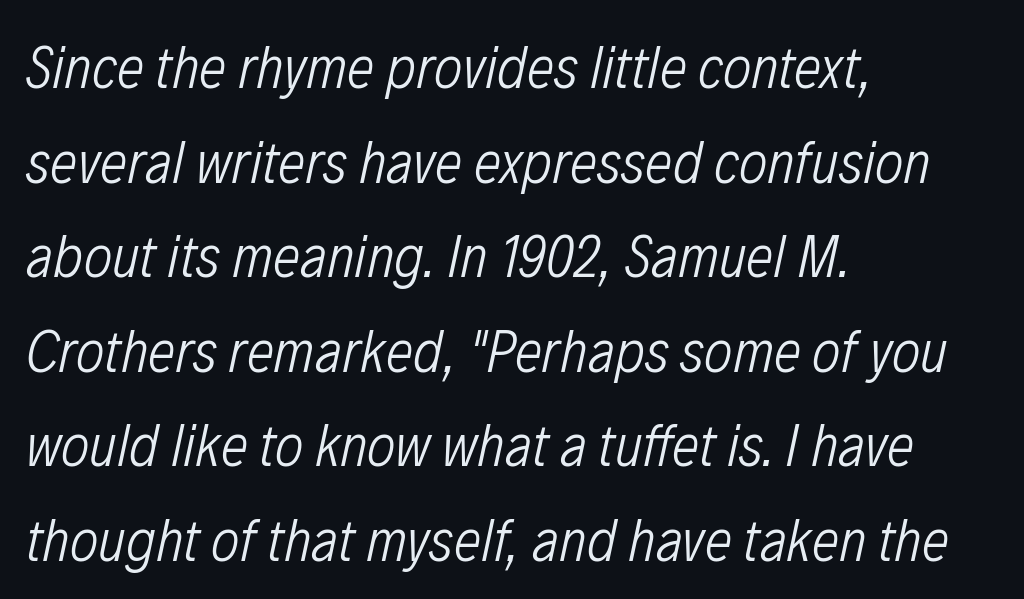
Slanted lettering throughout. Successive baselines arrive at the customary interval. Left-aligned paragraph, ragged on the right. Note the varied advance widths — an 'i' is clearly narrower than an 'm'. Is the stroke heavy? The answer is a plain regular-or-lighter. Students, note that the glyphs here touch the page at normal intervals.
